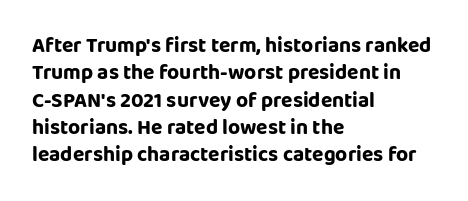
You could call the tracking neutral — neither tight nor loose. Honestly, there is no underline to notice here at all. This is roman type, the default non-slanted kind. Compared with a centered layout, this one pins lines to the left instead. Interline gaps are of average width in this sample.
